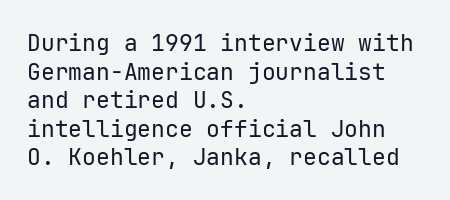
The image shows 23 px text type, upright; set left-aligned, line spacing 1.24x, normal letter spacing, not underlined.
